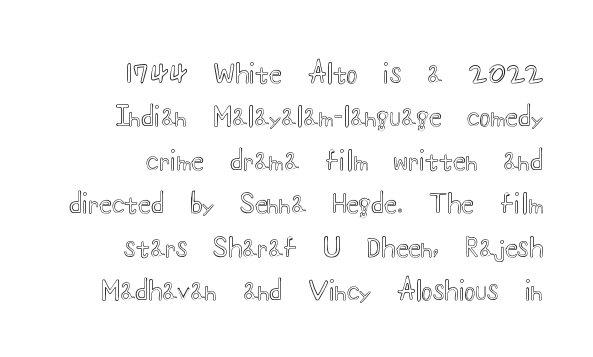
Regular leading. These lines are set flush right with a ragged left edge. In terms of posture, this sample is upright. Characters follow at the spacing the type designer built in. Lines of text with bare space underneath.
